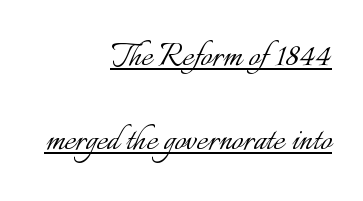
The image shows 41 px light type; set right-aligned, loose line spacing (2.05x), normal letter spacing, underlined; low stroke contrast and a small x-height.
